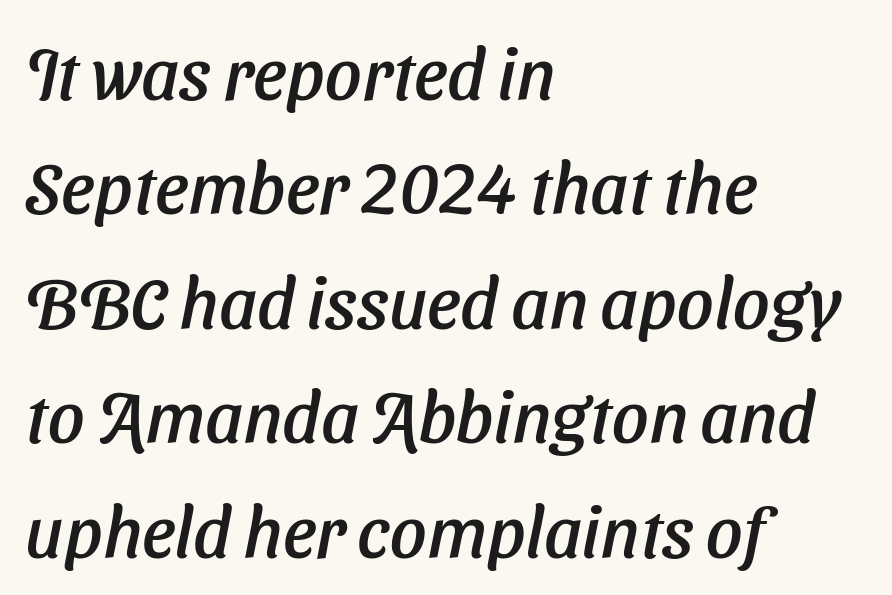
The image shows 72 px text type, italic (leaning right); set left-aligned, normal line spacing (1.59x), normal letter spacing, not underlined; low stroke contrast and a medium x-height.
